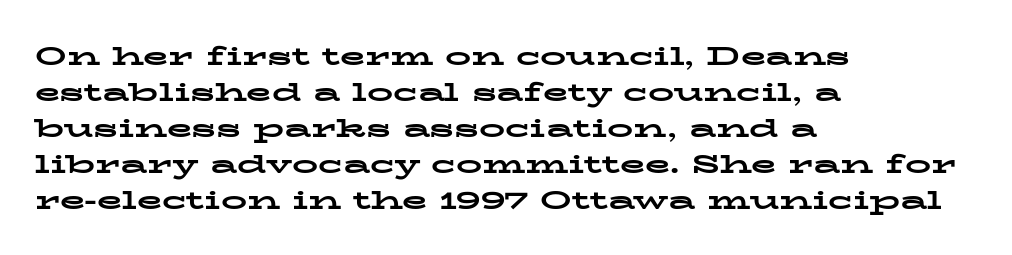
The image shows 26 px bold type, upright; set left-aligned, normal line spacing (1.38x), normal letter spacing, not underlined.
